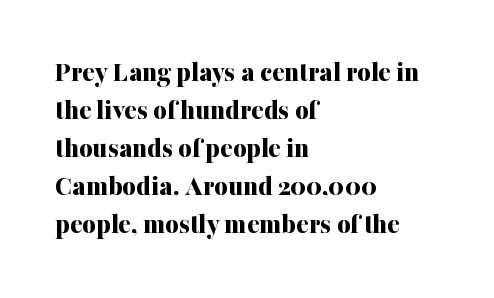
{"serif": "yes", "italic": "no", "bold": "yes", "weight": "bold", "width": "normal", "stroke_contrast": "medium", "x_height": "medium", "monospaced": "no", "underline": "no", "align": "left", "line_spacing": "normal", "line_spacing_ratio": 1.31, "letter_spacing": "normal", "letter_spacing_em": 0.0, "glyph_px": 29}
